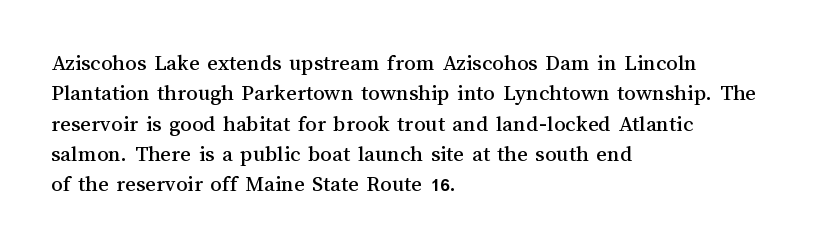
Q: Is the text italic (slanted)? A: No, it is upright.
Q: Is the text underlined? A: No.
Q: How is the paragraph aligned? A: Left-aligned.
Q: Is the spacing between letters normal or unusually wide? A: Normal.
Q: Is the spacing between lines tight, normal or loose? A: Normal.
